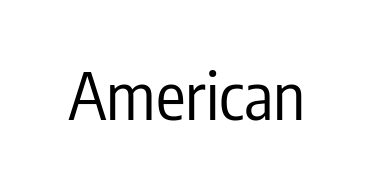
Q: Is the text bold? A: No.
Q: Is the text italic (slanted)? A: No, it is upright.
Q: Is the typeface a serif or a sans-serif typeface? A: Sans-serif.
Q: Is the text underlined? A: No.
Q: Is the spacing between letters normal or unusually wide? A: Normal.
Q: Width (condensed, normal, or wide)? A: Condensed.
Q: Stroke contrast? A: Low.
Q: x-height? A: Medium.
Q: Monospaced? A: No.
